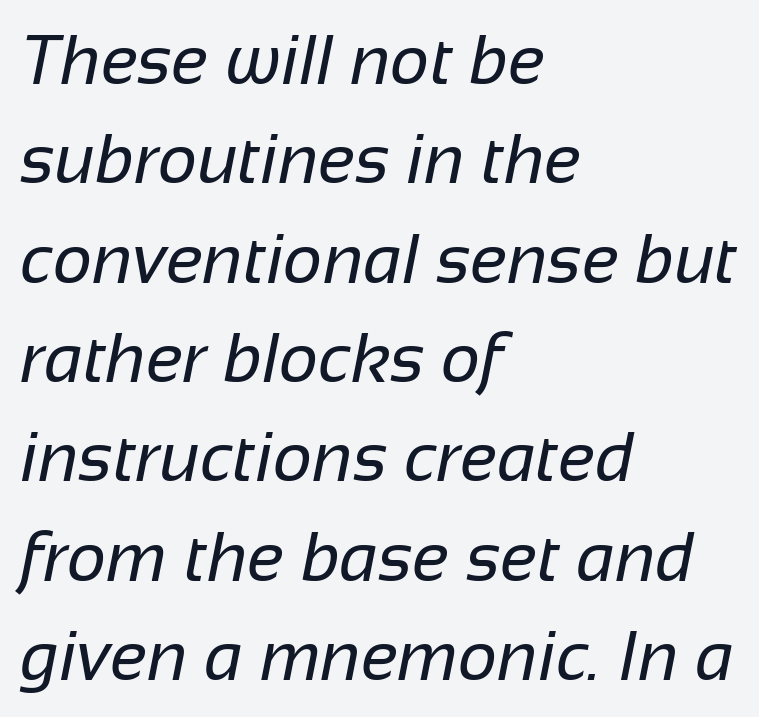
{"serif": "no", "bold": "no", "weight": "regular", "width": "normal", "stroke_contrast": "low", "x_height": "medium", "monospaced": "no", "underline": "no", "align": "left", "line_spacing": "normal", "line_spacing_ratio": 1.44, "letter_spacing": "normal", "letter_spacing_em": 0.0, "glyph_px": 69}
